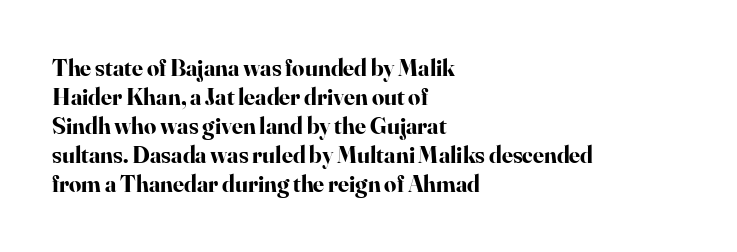
Bold? Absolutely — the strokes are thick and heavy. These lines are set flush left with a ragged right edge. Each row of text sits above clean, open space. There is no visible air inserted between adjacent glyphs. The type sits square on the baseline with zero lean.
